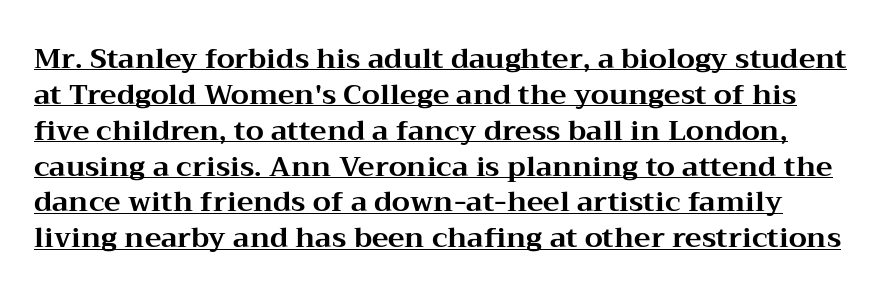
The image shows 28 px bold, wide serif type, upright; set normal line spacing (1.28x), normal letter spacing, underlined; medium stroke contrast and a medium x-height.
